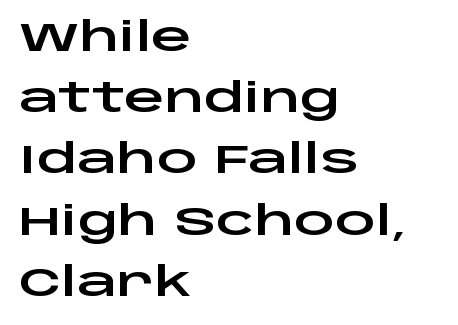
{"serif": "no", "italic": "no", "width": "wide", "stroke_contrast": "low", "x_height": "large", "monospaced": "no", "underline": "no", "align": "left", "line_spacing": "normal", "line_spacing_ratio": 1.53, "letter_spacing": "normal", "letter_spacing_em": 0.0, "glyph_px": 40}
